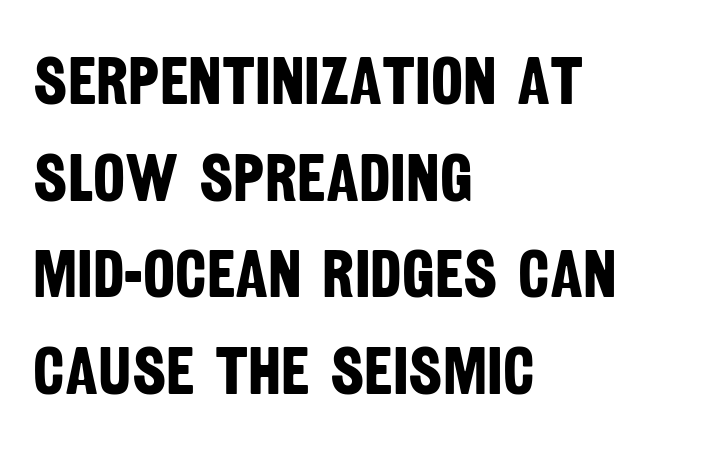
Casual observation: everything's shoved over to the left. Observe the ordinary spacing: letters are neighbours, not strangers. The letters advance in unequal steps, a hallmark of proportional type. The characters display no serif detailing; their extremities are plain.
